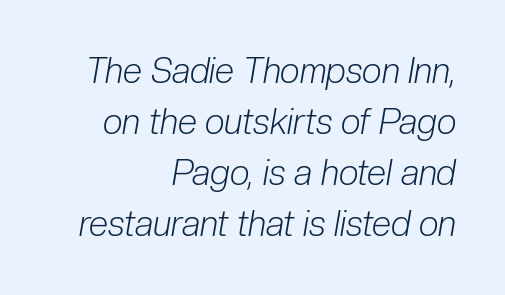
{"italic": "yes", "lean": "right", "slant_degrees": 10, "bold": "no", "weight": "light", "width": "condensed", "stroke_contrast": "low", "x_height": "medium", "monospaced": "no", "underline": "no", "align": "right", "line_spacing": "normal", "line_spacing_ratio": 1.46, "letter_spacing": "normal", "letter_spacing_em": 0.0, "glyph_px": 35}
